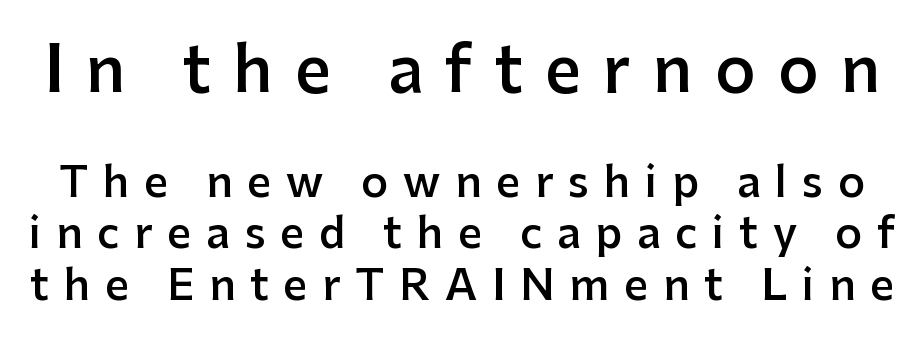
Q: Is the text bold? A: Semi-bold.
Q: Is the text italic (slanted)? A: No, it is upright.
Q: Is the typeface a serif or a sans-serif typeface? A: Sans-serif.
Q: Is the text underlined? A: No.
Q: Is the spacing between letters normal or unusually wide? A: Unusually wide.
Q: Which block of text is set in a larger size, the first (top) or the second (bottom)? A: The first (top) one.
Q: Width (condensed, normal, or wide)? A: Normal.
Q: Stroke contrast? A: Low.
Q: x-height? A: Medium.
Q: Monospaced? A: No.
